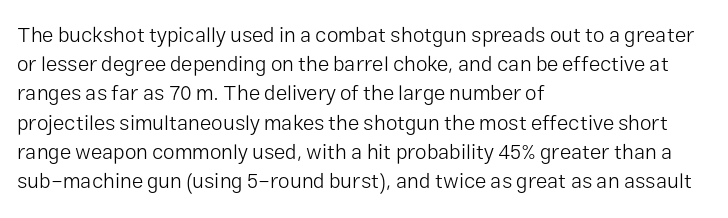
The image shows 21 px text type, upright; set left-aligned, normal line spacing (1.39x), normal letter spacing, not underlined.
